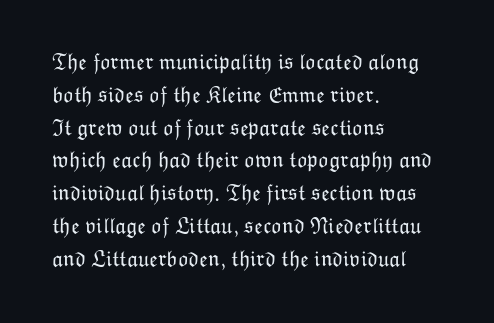
Descender tails drop into unmarked territory. Vertically, the passage feels balanced, rows spaced as you'd expect. The typesetter chose a ragged-right arrangement here. The typography opts for an upright posture over an oblique one. The rendering keeps characters at their native spacing. Stroke mass is kept to a normal reading level or below.
